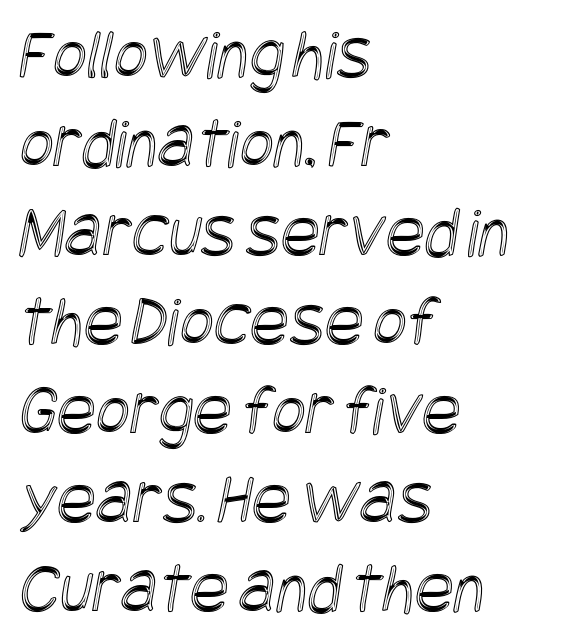
{"width": "condensed", "x_height": "large", "underline": "no", "align": "left", "line_spacing_ratio": 1.22, "letter_spacing": "normal", "letter_spacing_em": 0.0, "glyph_px": 73}
